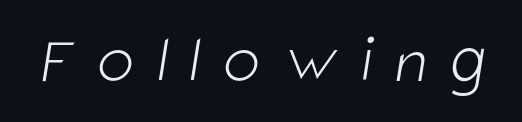
Unmarked baselines from the first word to the last. There is plenty of visible air inserted between adjacent glyphs. Proportional: the letters do not fall into vertical columns. The letters carry no serifs — their stems end cleanly without finishing strokes. Weight: not bold — regular or lighter.
